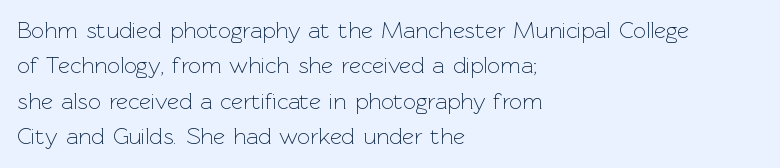
{"italic": "no", "bold": "no", "underline": "no", "align": "left", "line_spacing": "normal", "line_spacing_ratio": 1.54, "letter_spacing": "normal", "letter_spacing_em": 0.0, "glyph_px": 23}
